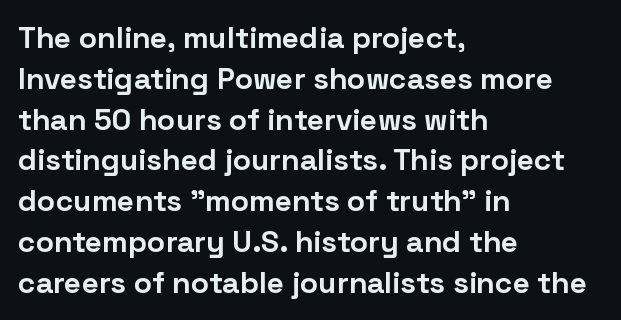
{"serif": "no", "italic": "no", "bold": "yes", "weight": "bold", "width": "normal", "stroke_contrast": "low", "x_height": "medium", "monospaced": "no", "underline": "no", "align": "left", "line_spacing": "normal", "line_spacing_ratio": 1.36, "letter_spacing": "normal", "letter_spacing_em": 0.0, "glyph_px": 30}
